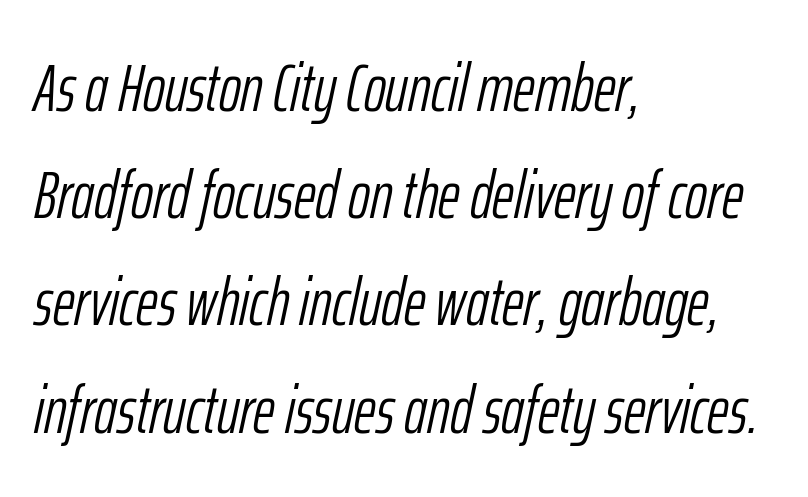
{"italic": "yes", "lean": "right", "slant_degrees": 12, "bold": "no", "weight": "light", "width": "condensed", "stroke_contrast": "low", "x_height": "medium", "monospaced": "no", "underline": "no", "align": "left", "line_spacing": "normal", "line_spacing_ratio": 1.6, "letter_spacing": "normal", "letter_spacing_em": 0.0, "glyph_px": 67}
